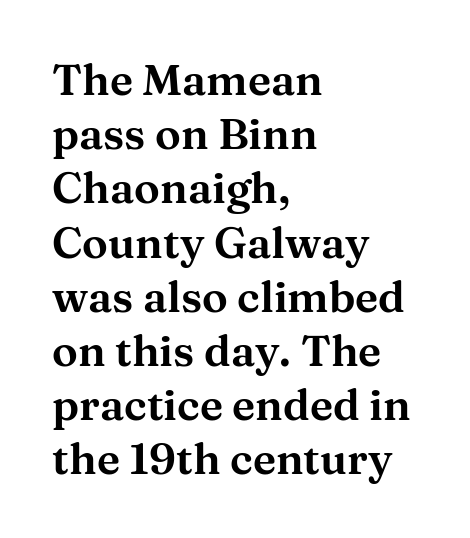
Horizontally, the lines are justified to the leading edge only. Classification — serif. Do the characters align in a grid? No, the font is proportional. The space between consecutive lines is moderate.
